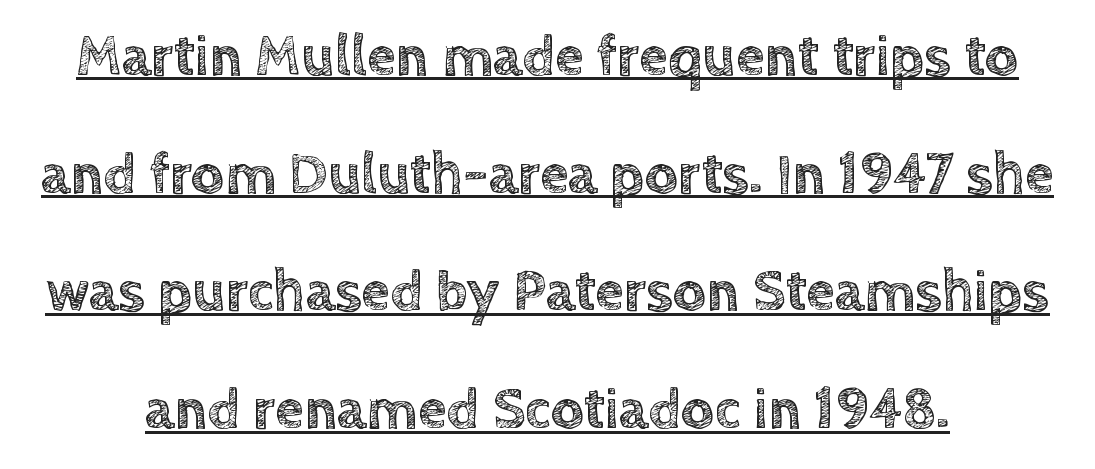
Compared with undecorated copy, this sample adds a rule below the words. Rendered with straight, roman letterforms. Successive baselines arrive slowly, with a big drop between each. This sample uses plain, unmodified letter spacing. Spacing verdict: proportional, widths tailored to each character.
